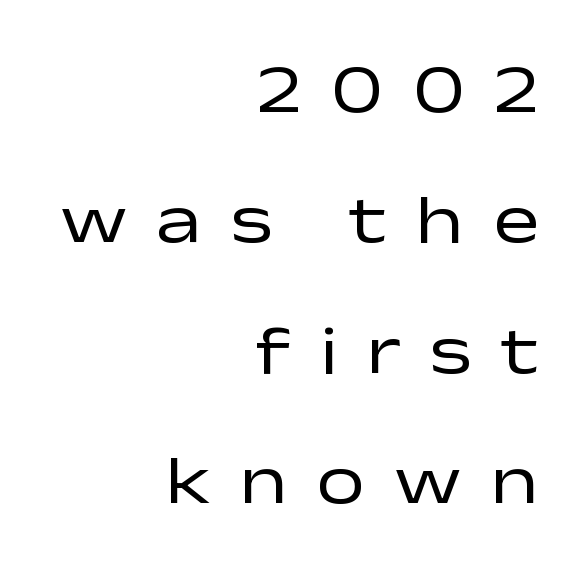
The image shows 69 px regular-weight, wide sans-serif type, upright; set right-aligned, line spacing 1.89x, unusually wide letter spacing (+0.42 em), not underlined; low stroke contrast and a medium x-height.
